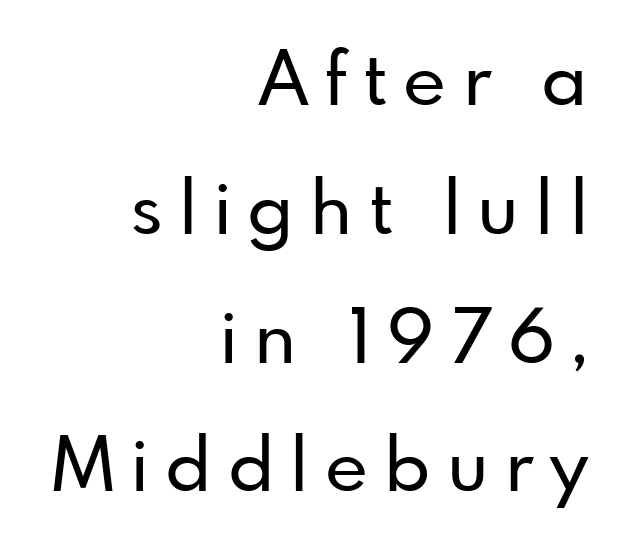
Q: Is the text italic (slanted)? A: No, it is upright.
Q: Is the typeface a serif or a sans-serif typeface? A: Sans-serif.
Q: Is the text underlined? A: No.
Q: How is the paragraph aligned? A: Right-aligned.
Q: Is the spacing between letters normal or unusually wide? A: Unusually wide.
Q: Width (condensed, normal, or wide)? A: Normal.
Q: Stroke contrast? A: Low.
Q: x-height? A: Small.
Q: Monospaced? A: No.
